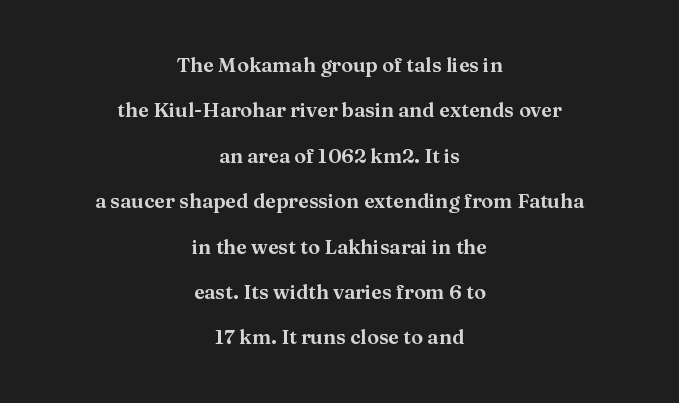
The image shows 20 px text type, upright; set centered, loose line spacing (2.27x), normal letter spacing, not underlined.
